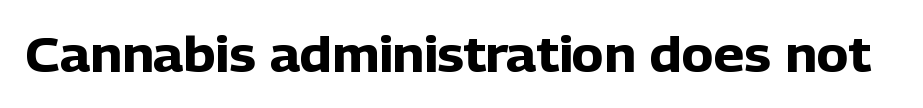
The image shows 48 px heavy sans-serif type, upright; set normal letter spacing, not underlined; low stroke contrast and a medium x-height.
